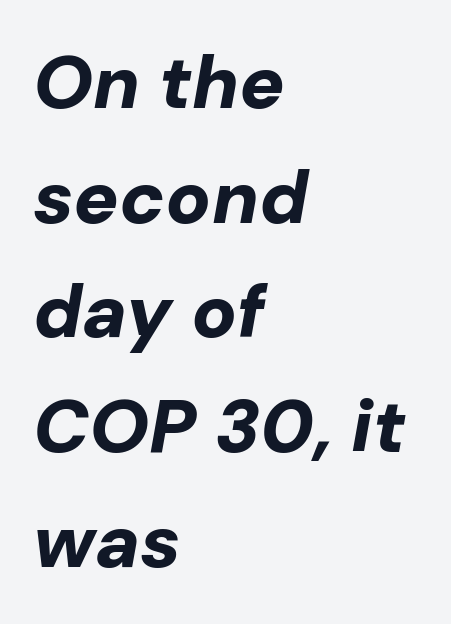
{"italic": "yes", "lean": "right", "slant_degrees": 10, "bold": "yes", "weight": "bold", "width": "normal", "stroke_contrast": "low", "x_height": "medium", "monospaced": "no", "underline": "no", "align": "left", "line_spacing": "normal", "line_spacing_ratio": 1.53, "letter_spacing": "normal", "letter_spacing_em": 0.0, "glyph_px": 75}
